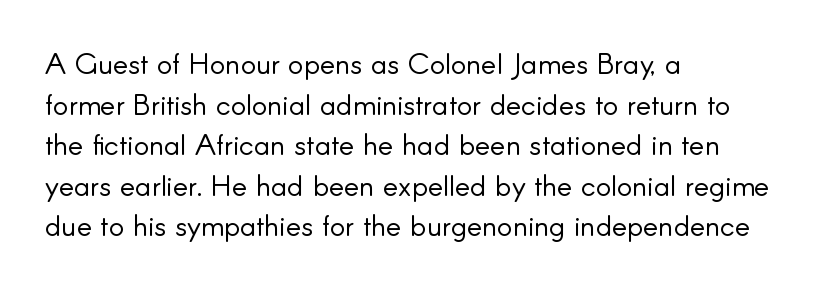
The image shows 29 px light sans-serif type, upright; set left-aligned, normal line spacing (1.4x), normal letter spacing, not underlined; low stroke contrast and a small x-height.
